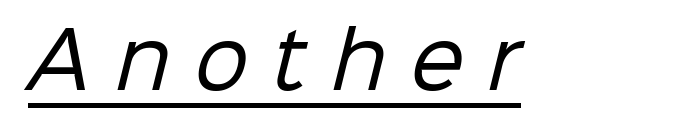
The image shows 76 px regular-weight sans-serif type; set unusually wide letter spacing (+0.32 em), underlined; low stroke contrast and a medium x-height.
